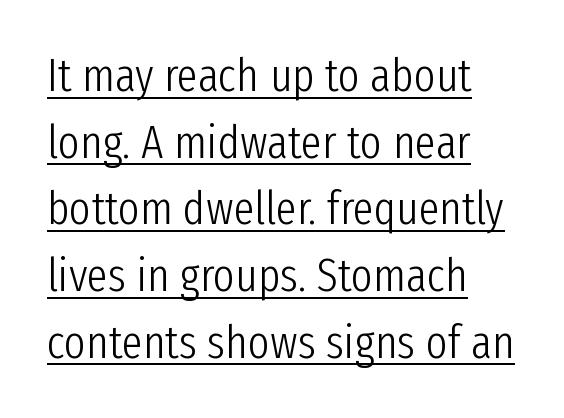
Does the leading feel generous? No, just average. Quick note: underline on. Nothing unusual about the tracking: characters are spaced as the font intends. This sample uses an upright cut, with every glyph sitting square on the baseline. The letters advance in unequal steps, a hallmark of proportional type.
